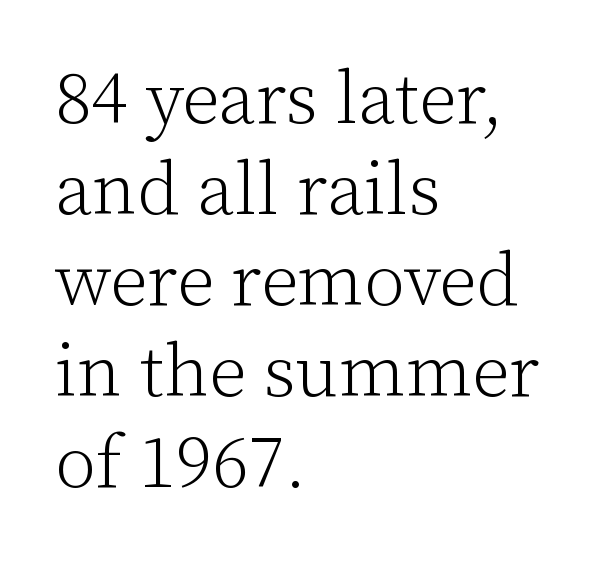
Q: Is the text bold? A: No.
Q: Is the text italic (slanted)? A: No, it is upright.
Q: Is the typeface a serif or a sans-serif typeface? A: Serif.
Q: Is the text underlined? A: No.
Q: How is the paragraph aligned? A: Left-aligned.
Q: Is the spacing between letters normal or unusually wide? A: Normal.
Q: Width (condensed, normal, or wide)? A: Normal.
Q: Stroke contrast? A: Low.
Q: x-height? A: Medium.
Q: Monospaced? A: No.
